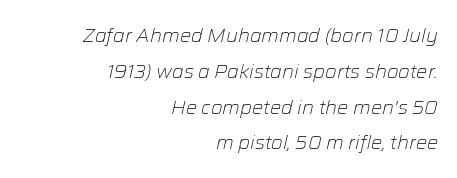
Q: Is the text bold? A: No.
Q: Is the text italic (slanted)? A: Yes, it leans right by about 12 degrees.
Q: Is the text underlined? A: No.
Q: How is the paragraph aligned? A: Right-aligned.
Q: Is the spacing between letters normal or unusually wide? A: Normal.
